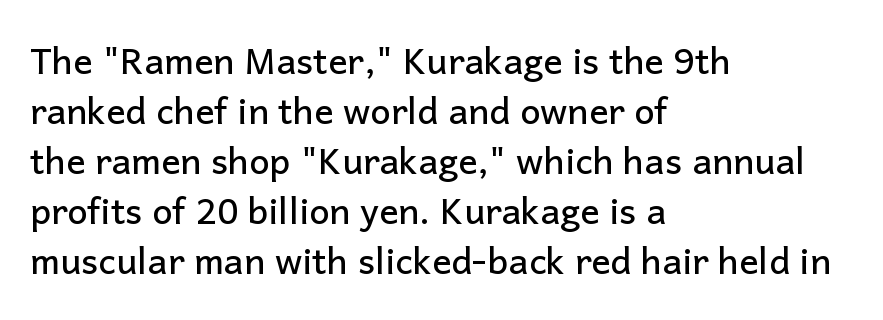
Honestly, the letter spacing is just normal — you wouldn't notice it. What kind of face is this? One without serifs — a sans. When letters stand straight like this, we call the style roman or upright. Rows of type keep a routine distance in the vertical direction.
